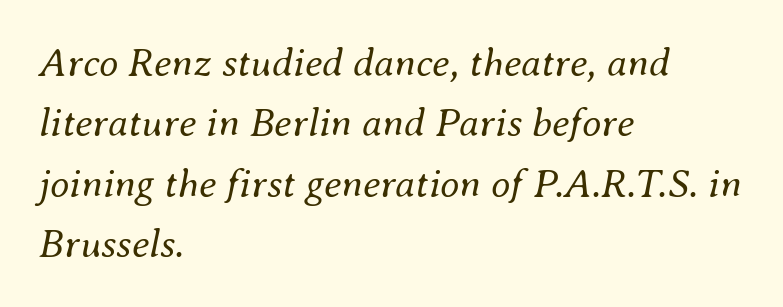
{"italic": "yes", "lean": "right", "slant_degrees": 8, "bold": "no", "weight": "regular", "width": "normal", "stroke_contrast": "medium", "x_height": "small", "monospaced": "no", "underline": "no", "align": "left", "line_spacing": "normal", "line_spacing_ratio": 1.51, "letter_spacing": "normal", "letter_spacing_em": 0.0, "glyph_px": 40}
